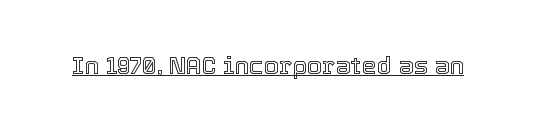
{"italic": "no", "underline": "yes", "letter_spacing": "normal", "letter_spacing_em": 0.0, "glyph_px": 24}
